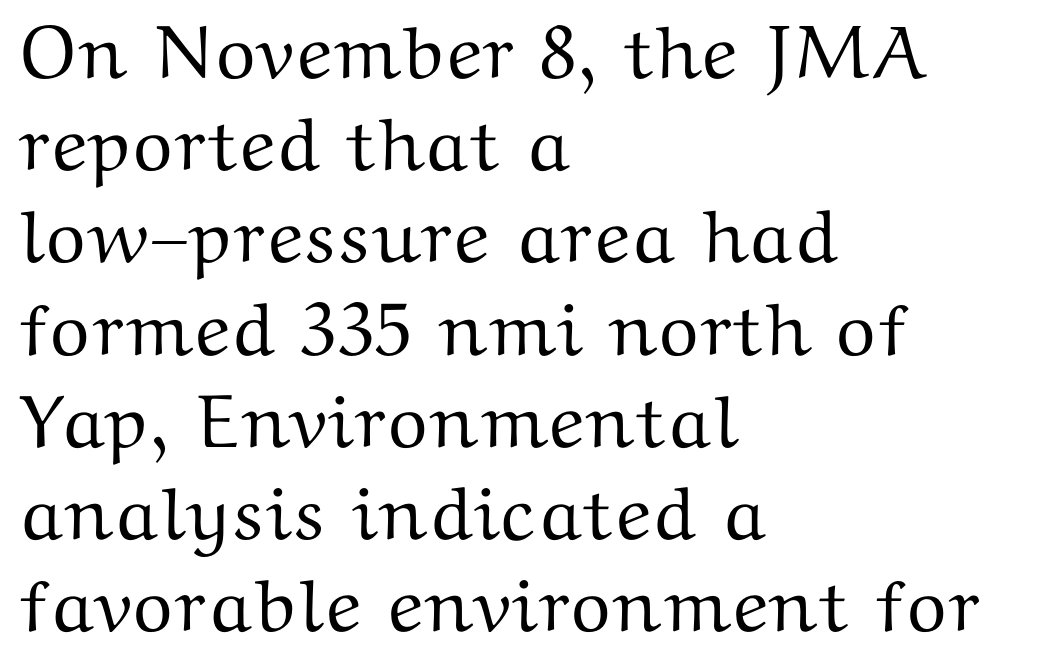
Q: Is the text italic (slanted)? A: No, it is upright.
Q: Is the typeface a serif or a sans-serif typeface? A: Serif.
Q: Is the text underlined? A: No.
Q: How is the paragraph aligned? A: Left-aligned.
Q: Is the spacing between letters normal or unusually wide? A: Normal.
Q: Width (condensed, normal, or wide)? A: Wide.
Q: Stroke contrast? A: Medium.
Q: x-height? A: Medium.
Q: Monospaced? A: No.
